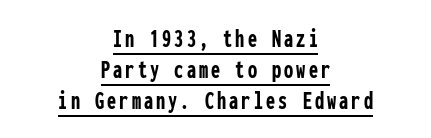
The image shows 26 px bold type, upright; set centered, line spacing 1.19x, underlined.
